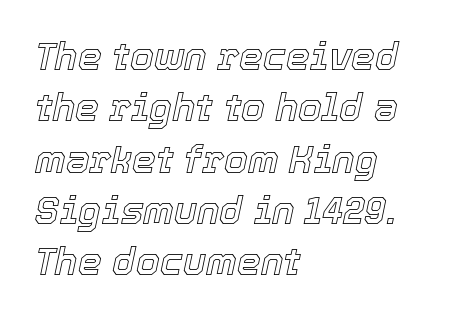
The gaps between neighbouring characters are ordinary and unremarkable. Underlining? Definitely not there. Typeset ragged right — the left edge is the straight one. Quick note: italic.
